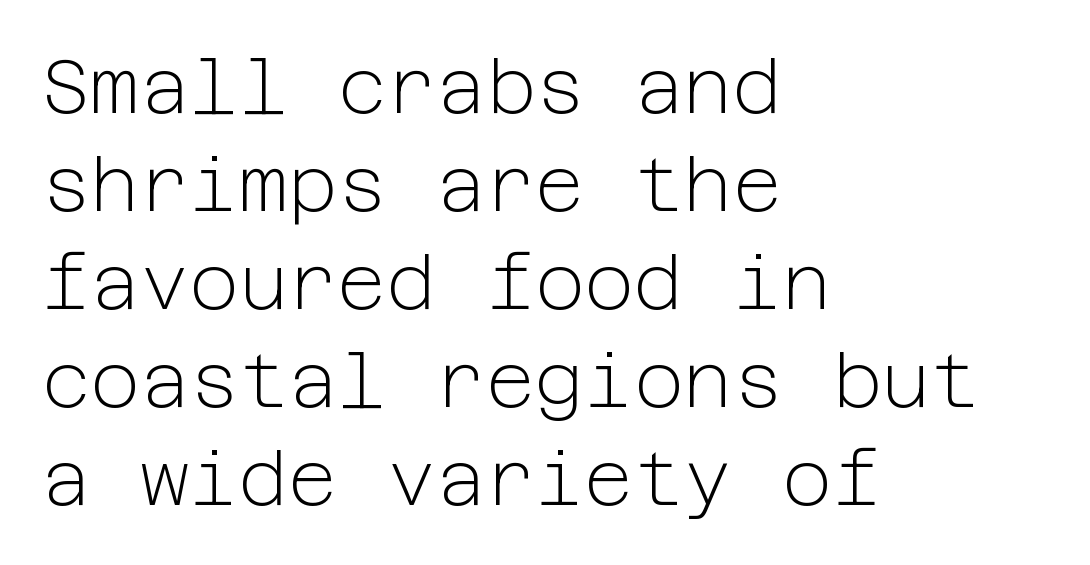
Q: Is the text bold? A: No.
Q: Is the text italic (slanted)? A: No, it is upright.
Q: Is the typeface a serif or a sans-serif typeface? A: Sans-serif.
Q: Is the text underlined? A: No.
Q: How is the paragraph aligned? A: Left-aligned.
Q: Is the spacing between letters normal or unusually wide? A: Normal.
Q: Is the spacing between lines tight, normal or loose? A: Normal.
Q: Width (condensed, normal, or wide)? A: Normal.
Q: Stroke contrast? A: Low.
Q: x-height? A: Medium.
